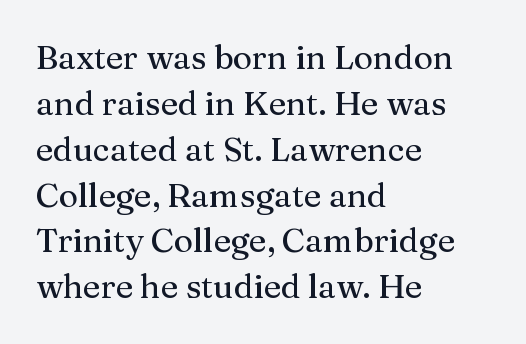
These lines are rendered in a variable-pitch font. The type is set solid horizontally, with unmodified tracking. Horizontal alignment here is leftward, the default for most running prose. In terms of posture, this sample is upright.
